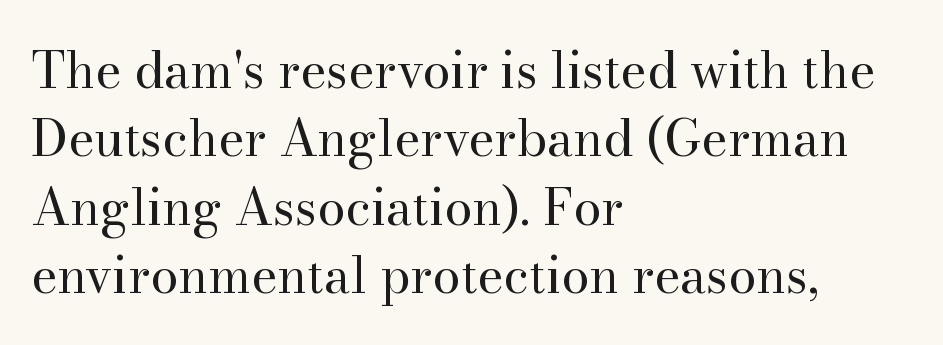
The type family on display is of the serif kind. Each stroke keeps to a modest, everyday thickness or less. The lines sit at an ordinary, default distance from one another. Ascenders rise straight up at ninety degrees. The face used here is proportionally spaced, like ordinary book or web type.
